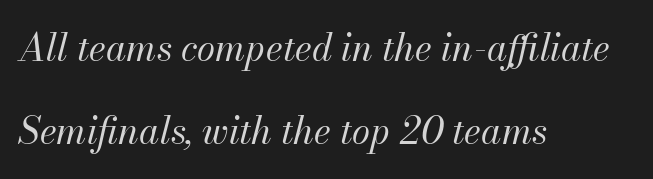
The font is comparable to plain body text, perhaps lighter. Type without underlining. Think of a printed novel: that variable character pitch is what you see here. One glance says open: line gaps are wider than usual.
